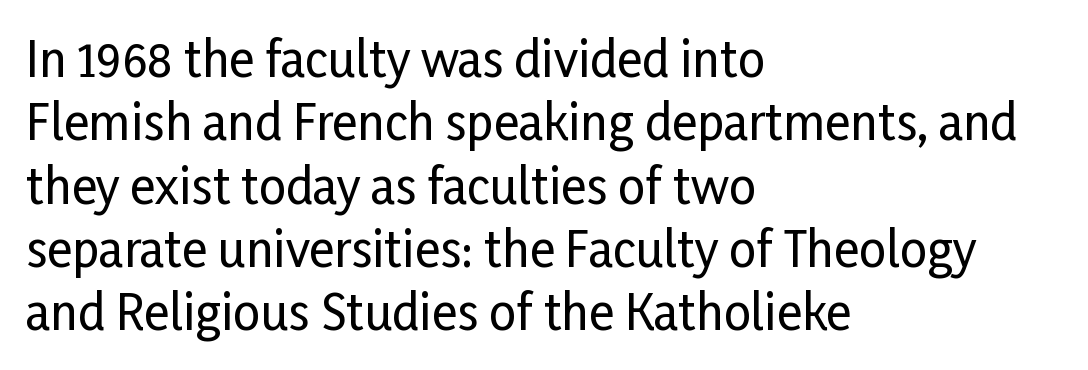
The image shows 48 px condensed sans-serif type, upright; set left-aligned, normal line spacing (1.32x), normal letter spacing, not underlined; low stroke contrast and a medium x-height.
